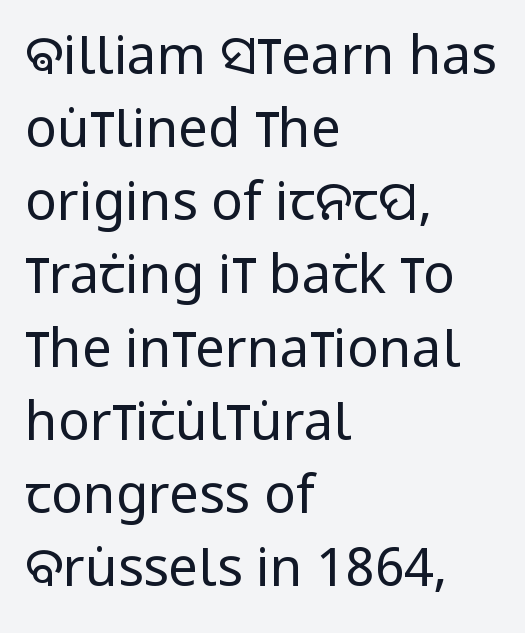
The image shows 53 px regular-weight, condensed sans-serif type, upright; set left-aligned, normal line spacing (1.38x), normal letter spacing, not underlined; low stroke contrast and a large x-height.
